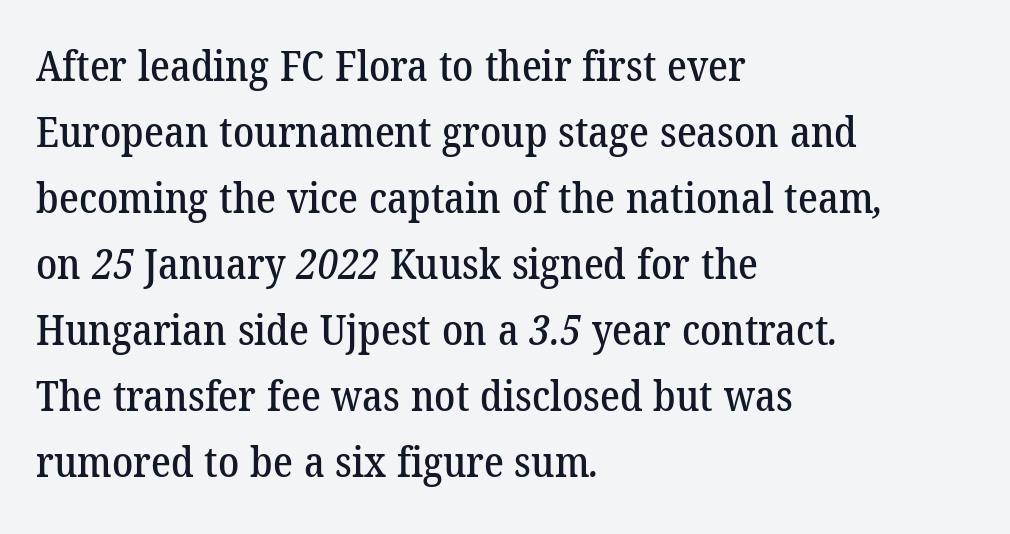
{"serif": "yes", "width": "normal", "stroke_contrast": "low", "x_height": "medium", "monospaced": "no", "underline": "no", "align": "left", "line_spacing": "normal", "line_spacing_ratio": 1.57, "letter_spacing": "normal", "letter_spacing_em": 0.0, "glyph_px": 42}
